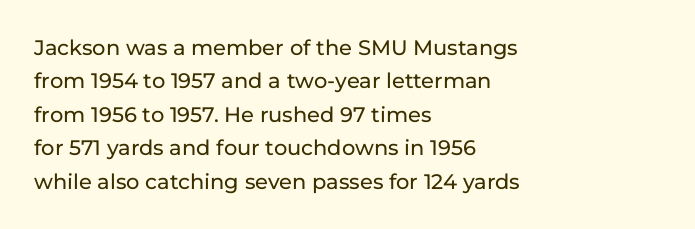
Nobody drew a line under any word here. A student would call this left alignment; a typographer would say flush left, rag right. Rendered with straight, roman letterforms. In terms of leading, this rendering sits right in the middle. Characters follow at the spacing the type designer built in.
